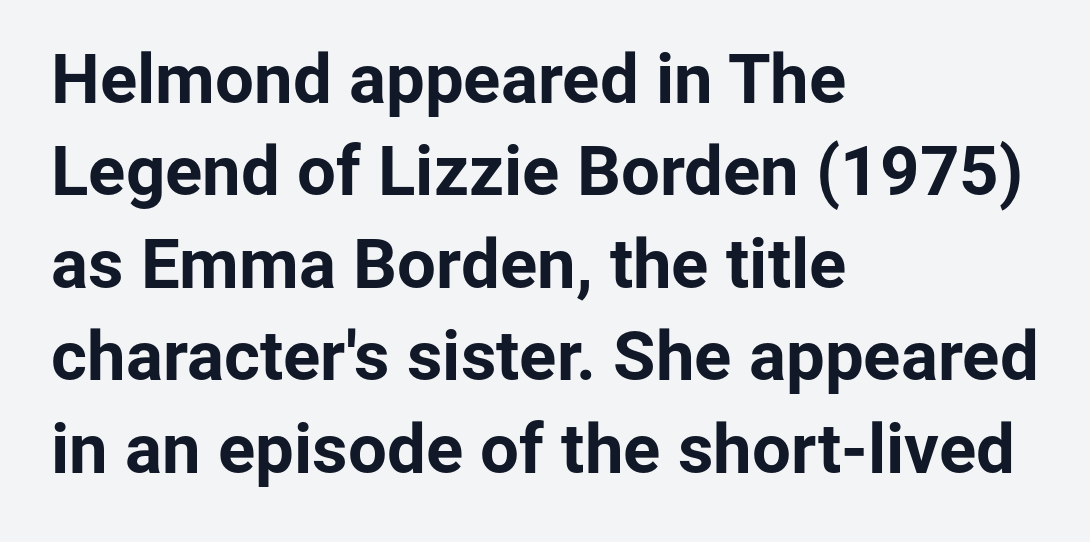
Note the varied advance widths — an 'i' is clearly narrower than an 'm'. Just letters on the line, the space beneath them empty. Each new line begins a customary step beneath the previous one. Grotesque or geometric, the face here clearly has no serifs.
